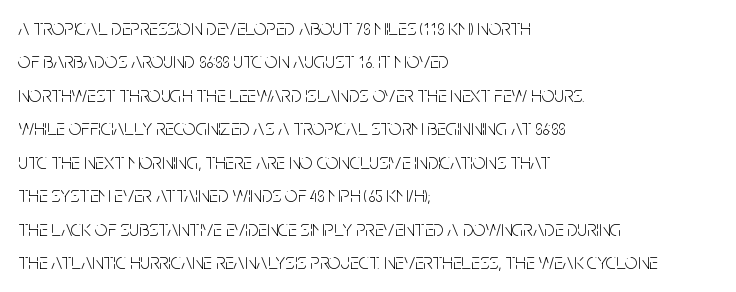
Q: Is the text bold? A: No.
Q: Is the text italic (slanted)? A: No, it is upright.
Q: Is the text underlined? A: No.
Q: How is the paragraph aligned? A: Left-aligned.
Q: Is the spacing between letters normal or unusually wide? A: Normal.
Q: Is the spacing between lines tight, normal or loose? A: Normal.
